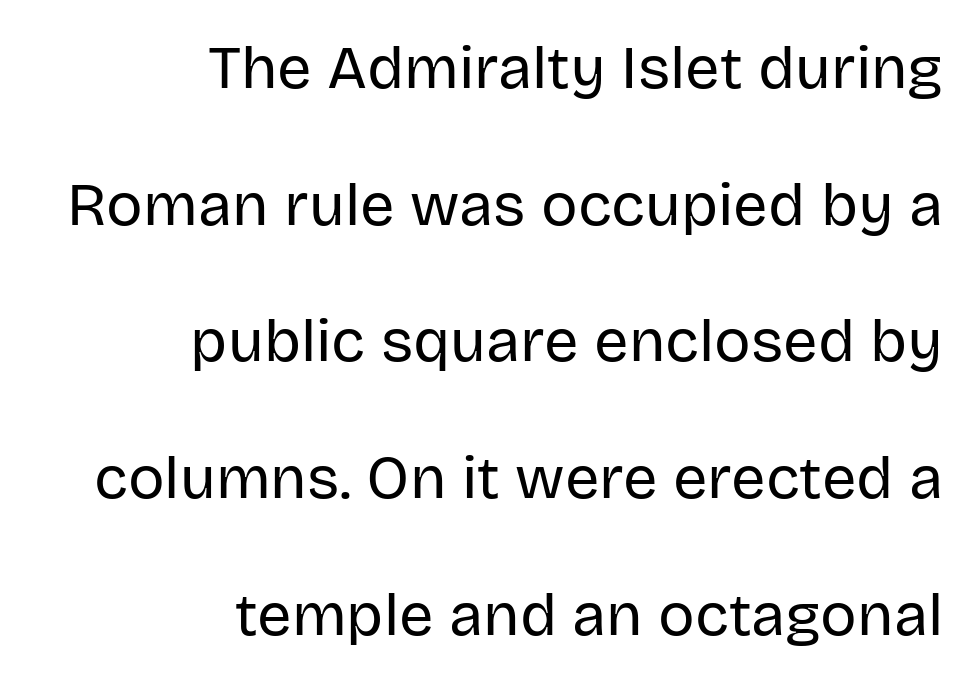
Q: Is the text bold? A: No.
Q: Is the text italic (slanted)? A: No, it is upright.
Q: Is the typeface a serif or a sans-serif typeface? A: Sans-serif.
Q: Is the text underlined? A: No.
Q: How is the paragraph aligned? A: Right-aligned.
Q: Is the spacing between letters normal or unusually wide? A: Normal.
Q: Is the spacing between lines tight, normal or loose? A: Loose.
Q: Width (condensed, normal, or wide)? A: Normal.
Q: Stroke contrast? A: Low.
Q: x-height? A: Large.
Q: Monospaced? A: No.
